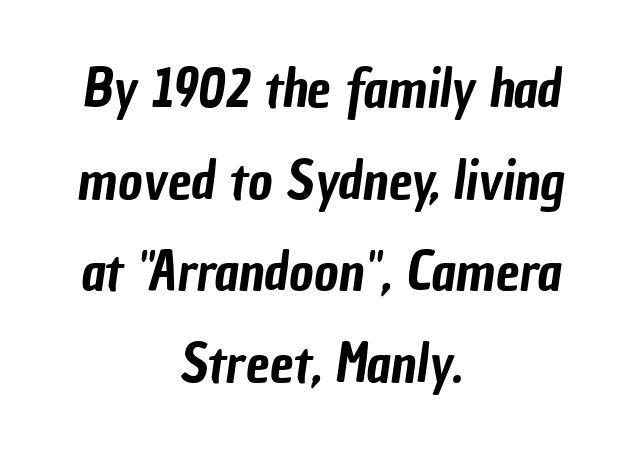
The image shows 53 px condensed sans-serif type; set centered, line spacing 1.73x, normal letter spacing, not underlined; low stroke contrast and a medium x-height.
